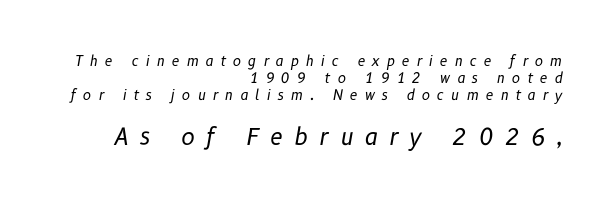
{"italic": "yes", "lean": "right", "slant_degrees": 10, "bold": "no", "underline": "no", "align": "right", "line_spacing_ratio": 1.22, "letter_spacing": "wide", "letter_spacing_em": 0.49, "larger_block": "second", "size_ratio": 1.64, "glyph_px": 23}
